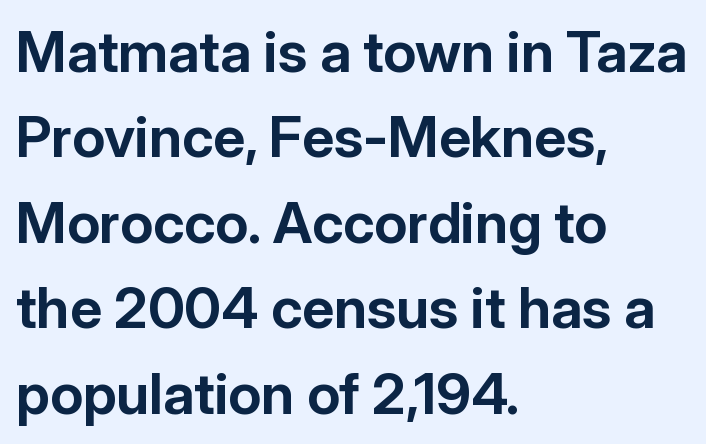
{"serif": "no", "italic": "no", "bold": "yes", "weight": "bold", "width": "normal", "stroke_contrast": "low", "x_height": "medium", "monospaced": "no", "underline": "no", "align": "left", "line_spacing": "normal", "line_spacing_ratio": 1.5, "letter_spacing": "normal", "letter_spacing_em": 0.0, "glyph_px": 57}
